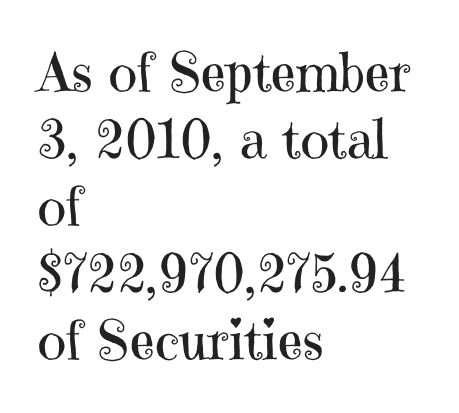
The image shows 54 px regular-weight serif type, upright; set left-aligned, line spacing 1.24x, normal letter spacing, not underlined; high stroke contrast and a medium x-height.
